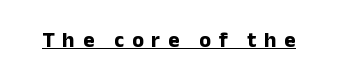
The image shows 22 px bold type, upright; set unusually wide letter spacing (+0.35 em), underlined.
